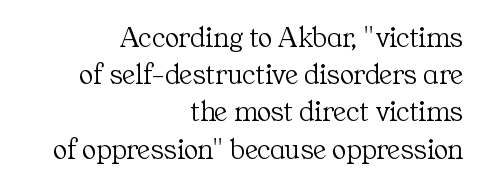
{"serif": "yes", "italic": "no", "bold": "no", "weight": "light", "width": "normal", "stroke_contrast": "medium", "x_height": "medium", "monospaced": "no", "underline": "no", "align": "right", "line_spacing_ratio": 1.24, "letter_spacing": "normal", "letter_spacing_em": 0.0, "glyph_px": 30}
